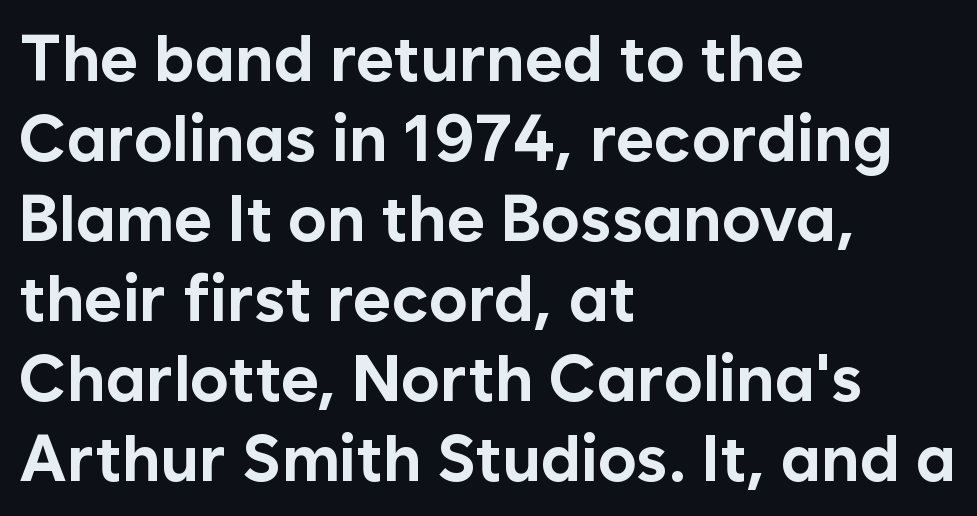
Q: Is the text bold? A: Yes.
Q: Is the text italic (slanted)? A: No, it is upright.
Q: Is the typeface a serif or a sans-serif typeface? A: Sans-serif.
Q: Is the text underlined? A: No.
Q: How is the paragraph aligned? A: Left-aligned.
Q: Is the spacing between letters normal or unusually wide? A: Normal.
Q: Width (condensed, normal, or wide)? A: Normal.
Q: Stroke contrast? A: Low.
Q: x-height? A: Medium.
Q: Monospaced? A: No.
